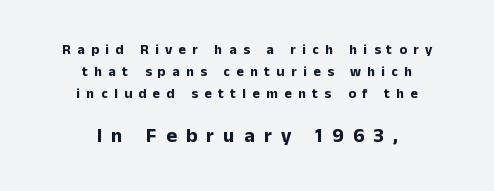
Q: Is the text bold? A: Yes.
Q: Is the text italic (slanted)? A: No, it is upright.
Q: Is the text underlined? A: No.
Q: How is the paragraph aligned? A: Centered.
Q: Is the spacing between letters normal or unusually wide? A: Unusually wide.
Q: Is the spacing between lines tight, normal or loose? A: Normal.
Q: Which block of text is set in a larger size, the first (top) or the second (bottom)? A: The second (bottom) one.
